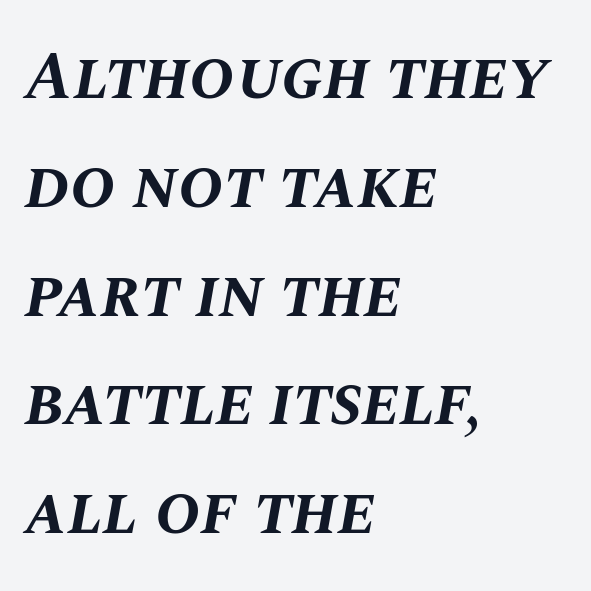
{"italic": "yes", "lean": "right", "slant_degrees": 10, "bold": "yes", "weight": "bold", "width": "normal", "stroke_contrast": "medium", "x_height": "large", "monospaced": "no", "underline": "no", "align": "left", "line_spacing": "normal", "line_spacing_ratio": 1.6, "letter_spacing": "normal", "letter_spacing_em": 0.0, "glyph_px": 68}
